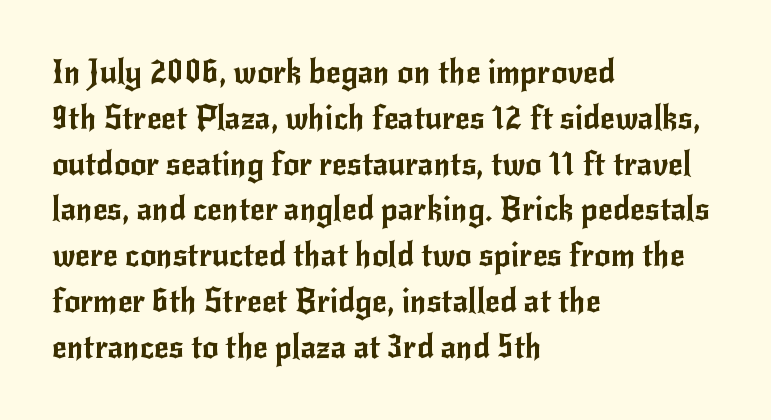
Regular leading. Unlike a traditional serif, this face leaves its strokes unadorned. The rendering anchors every line to the left-hand side. Quick note: underline off. Notice how the stems are strictly vertical — no italics here.
